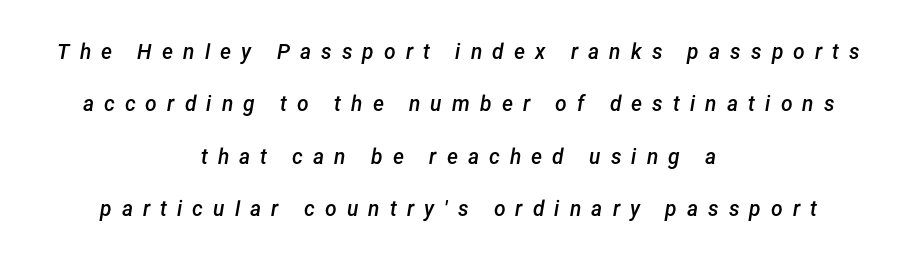
Q: Is the text bold? A: Semi-bold.
Q: Is the text italic (slanted)? A: Yes, it leans right by about 12 degrees.
Q: Is the text underlined? A: No.
Q: How is the paragraph aligned? A: Centered.
Q: Is the spacing between letters normal or unusually wide? A: Unusually wide.
Q: Is the spacing between lines tight, normal or loose? A: Loose.
